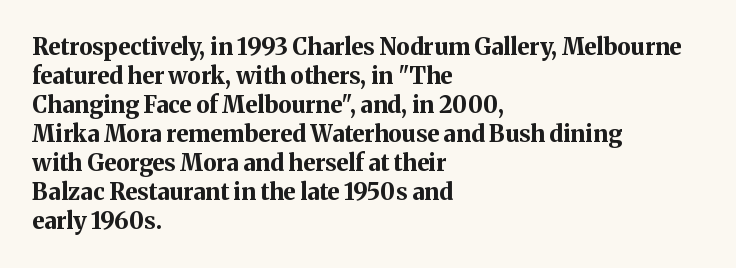
The typography opts for an upright posture over an oblique one. What weight is shown? A full bold with thick strokes. How would I describe the line gaps? Plain and ordinary. Each line starts at the same left margin while the right side varies.
